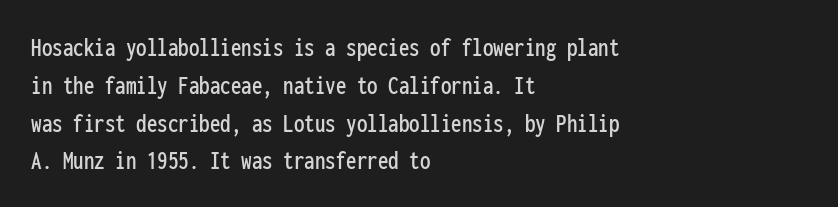
{"serif": "no", "italic": "no", "width": "condensed", "stroke_contrast": "low", "x_height": "medium", "monospaced": "yes", "underline": "no", "align": "left", "line_spacing": "normal", "line_spacing_ratio": 1.35, "letter_spacing": "normal", "letter_spacing_em": 0.0, "glyph_px": 28}
